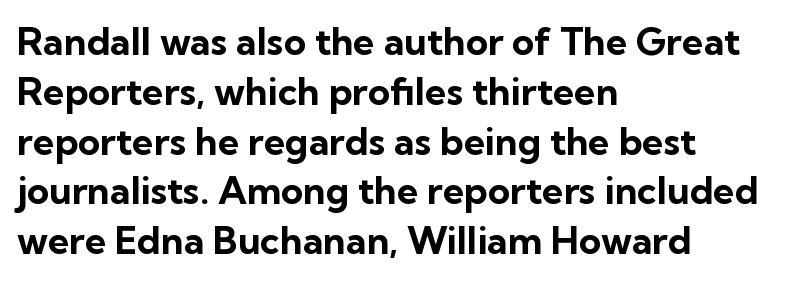
Q: Is the text bold? A: Yes.
Q: Is the text italic (slanted)? A: No, it is upright.
Q: Is the typeface a serif or a sans-serif typeface? A: Sans-serif.
Q: Is the text underlined? A: No.
Q: How is the paragraph aligned? A: Left-aligned.
Q: Is the spacing between letters normal or unusually wide? A: Normal.
Q: Is the spacing between lines tight, normal or loose? A: Normal.
Q: Width (condensed, normal, or wide)? A: Normal.
Q: Stroke contrast? A: Low.
Q: x-height? A: Medium.
Q: Monospaced? A: No.
